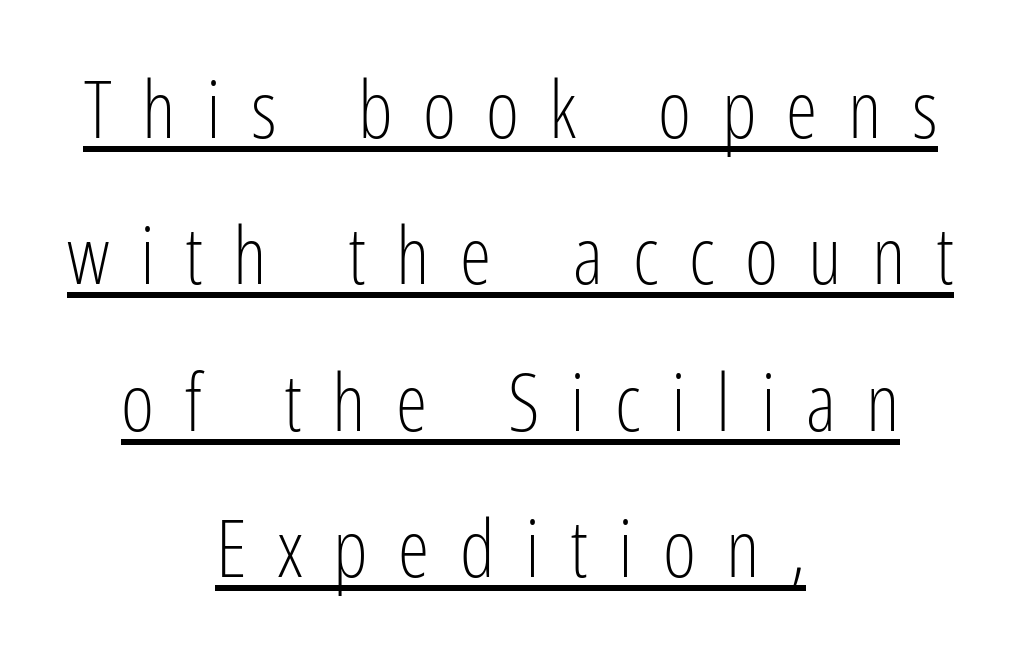
Q: Is the text bold? A: No.
Q: Is the text italic (slanted)? A: No, it is upright.
Q: Is the typeface a serif or a sans-serif typeface? A: Sans-serif.
Q: Is the text underlined? A: Yes.
Q: How is the paragraph aligned? A: Centered.
Q: Is the spacing between letters normal or unusually wide? A: Unusually wide.
Q: Width (condensed, normal, or wide)? A: Condensed.
Q: Stroke contrast? A: Low.
Q: x-height? A: Medium.
Q: Monospaced? A: No.
